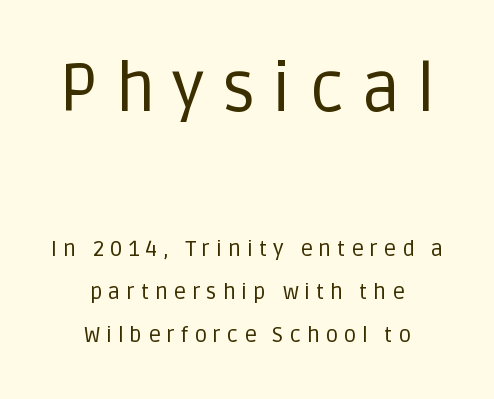
The letters stand upright; this is a roman face. Observe the absence of serifs on each vertical stroke in this sample. Airy leading. The initial chunk of copy outweighs the following chunk in type size. Does extra space separate the letters? Yes, quite a lot of it. Horizontally, the lines are justified to the midpoint only.
